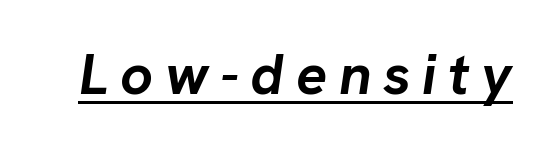
{"italic": "yes", "lean": "right", "slant_degrees": 8, "bold": "yes", "weight": "semibold", "width": "normal", "stroke_contrast": "low", "x_height": "medium", "monospaced": "no", "underline": "yes", "letter_spacing": "wide", "letter_spacing_em": 0.2, "glyph_px": 58}
